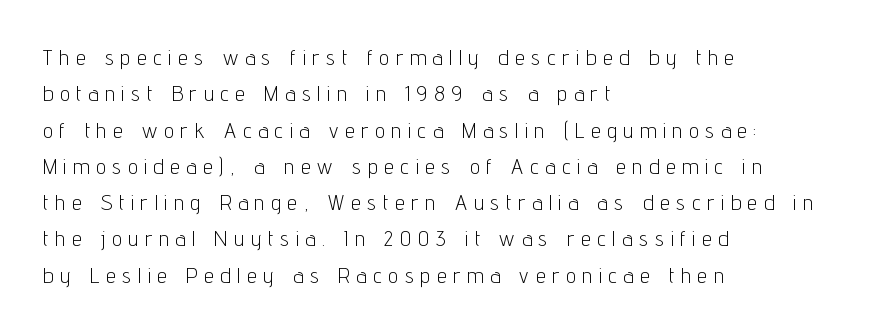
The letters look calm and open, with moderate or lighter stems. The compositor pushed each line to the left boundary. Clear beneath every line of the passage. Each new line begins a customary step beneath the previous one.
